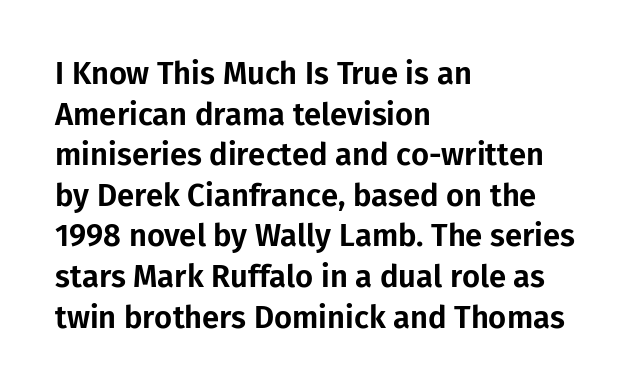
{"serif": "no", "italic": "no", "width": "normal", "stroke_contrast": "low", "x_height": "medium", "monospaced": "no", "underline": "no", "align": "left", "line_spacing": "normal", "line_spacing_ratio": 1.31, "letter_spacing": "normal", "letter_spacing_em": 0.0, "glyph_px": 31}
